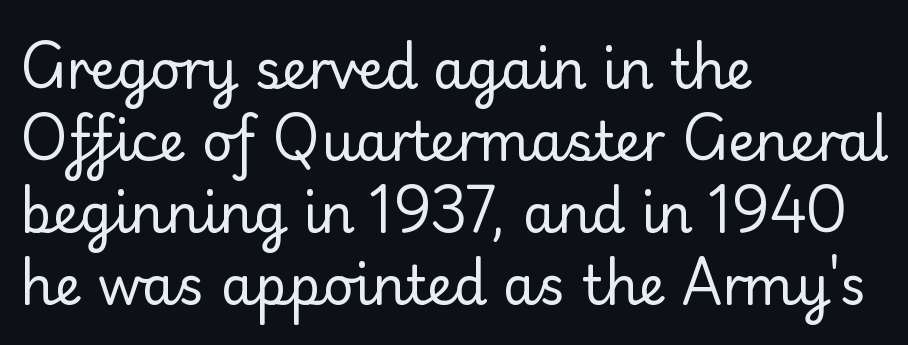
Q: Is the text bold? A: No.
Q: Is the text italic (slanted)? A: No, it is upright.
Q: Is the typeface a serif or a sans-serif typeface? A: Sans-serif.
Q: Is the text underlined? A: No.
Q: How is the paragraph aligned? A: Left-aligned.
Q: Is the spacing between letters normal or unusually wide? A: Normal.
Q: Is the spacing between lines tight, normal or loose? A: Normal.
Q: Width (condensed, normal, or wide)? A: Normal.
Q: Stroke contrast? A: Low.
Q: x-height? A: Small.
Q: Monospaced? A: No.
